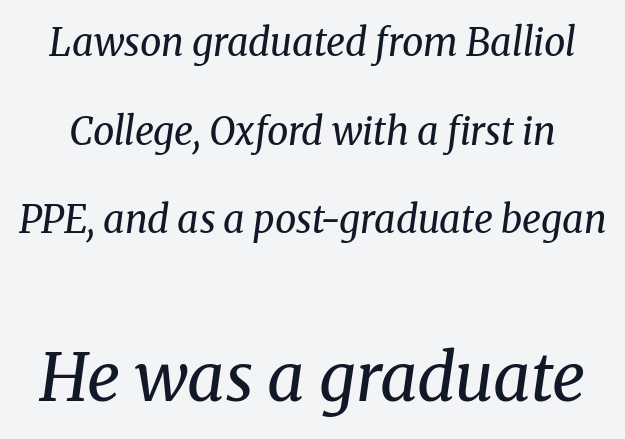
The area under the type is left untouched. Tracking here is standard; glyphs follow each other at the usual distance. Do the characters align in a grid? No, the font is proportional. Look at the bottom of the vertical strokes: they flare into serifs here. Does the bottom block carry the larger type? Yes, it does.
